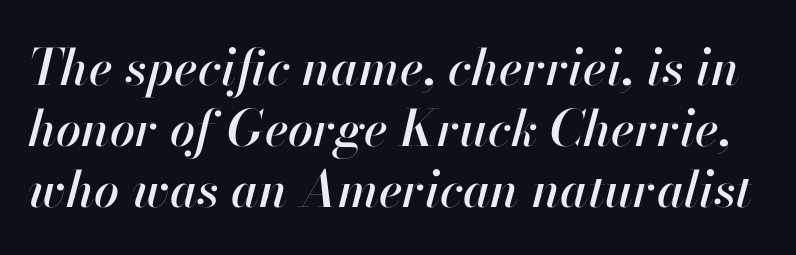
{"italic": "yes", "lean": "right", "slant_degrees": 13, "width": "normal", "stroke_contrast": "high", "x_height": "small", "monospaced": "no", "underline": "no", "line_spacing_ratio": 1.22, "letter_spacing": "normal", "letter_spacing_em": 0.0, "glyph_px": 50}
